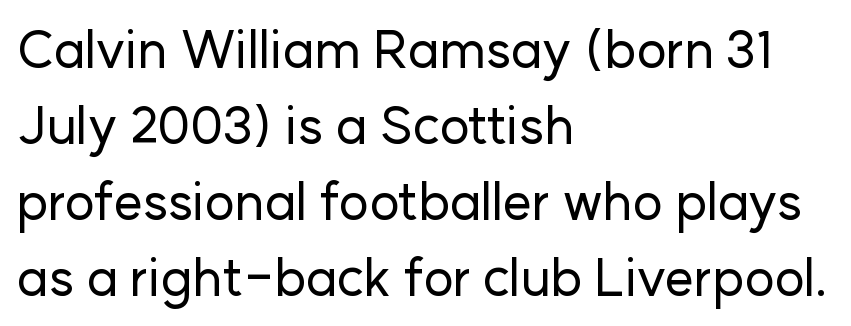
{"serif": "no", "italic": "no", "width": "normal", "stroke_contrast": "low", "x_height": "medium", "monospaced": "no", "underline": "no", "align": "left", "line_spacing": "normal", "line_spacing_ratio": 1.46, "letter_spacing": "normal", "letter_spacing_em": 0.0, "glyph_px": 52}
